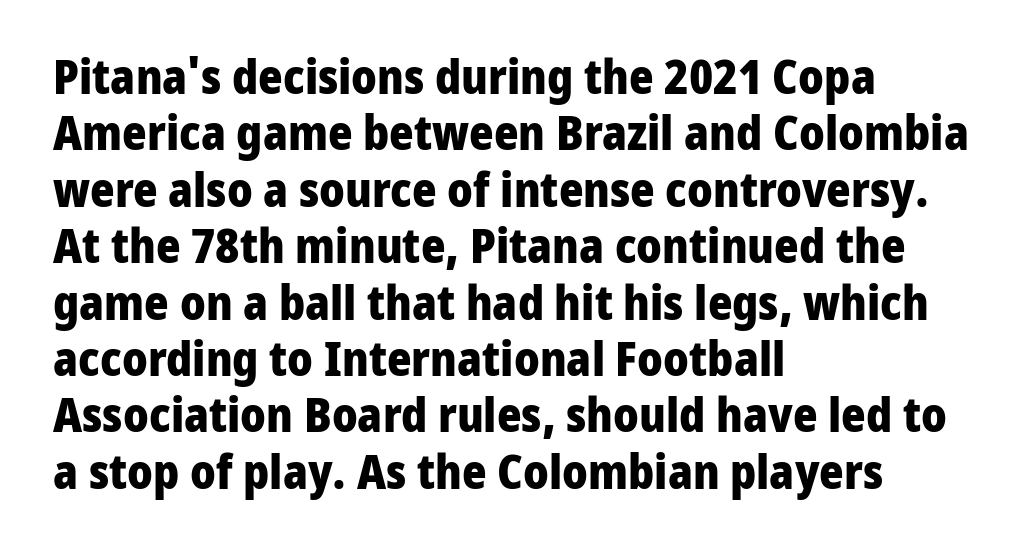
Q: Is the text bold? A: Yes.
Q: Is the text italic (slanted)? A: No, it is upright.
Q: Is the typeface a serif or a sans-serif typeface? A: Sans-serif.
Q: Is the text underlined? A: No.
Q: How is the paragraph aligned? A: Left-aligned.
Q: Is the spacing between letters normal or unusually wide? A: Normal.
Q: Width (condensed, normal, or wide)? A: Normal.
Q: Stroke contrast? A: Low.
Q: x-height? A: Medium.
Q: Monospaced? A: No.
